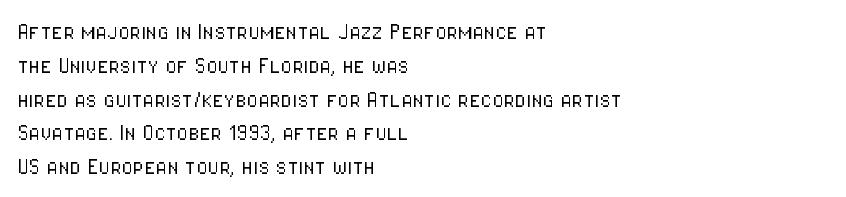
The image shows 26 px text type, upright; set left-aligned, normal line spacing (1.3x), normal letter spacing, not underlined.
